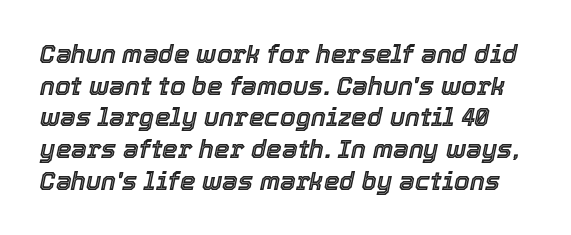
Q: Is the text italic (slanted)? A: Yes, it leans right by about 12 degrees.
Q: Is the text underlined? A: No.
Q: Is the spacing between letters normal or unusually wide? A: Normal.
Q: Is the spacing between lines tight, normal or loose? A: Normal.
